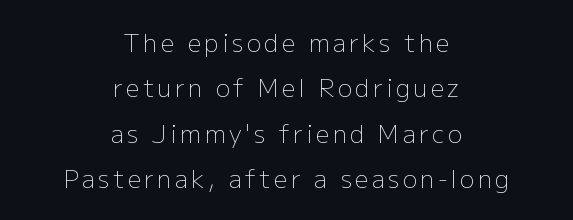
{"italic": "no", "bold": "no", "underline": "no", "align": "center", "line_spacing_ratio": 1.89, "glyph_px": 24}
